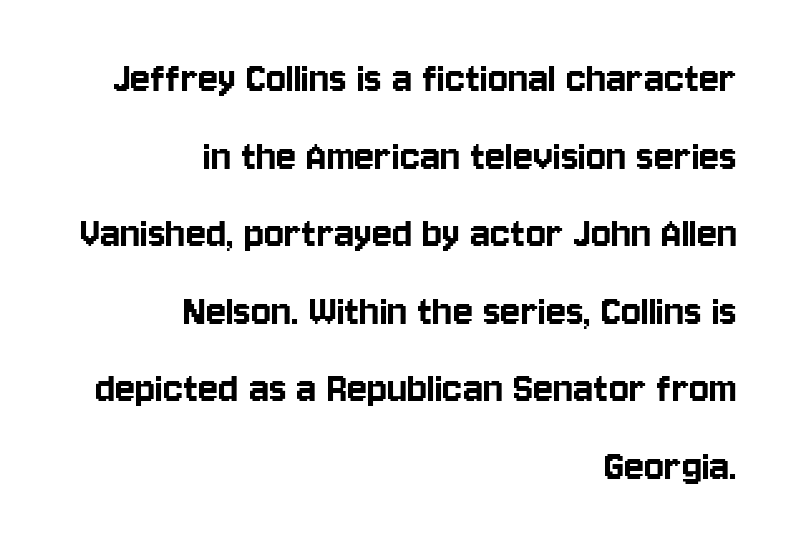
{"serif": "no", "italic": "no", "width": "condensed", "stroke_contrast": "low", "x_height": "large", "monospaced": "no", "underline": "no", "align": "right", "line_spacing": "normal", "line_spacing_ratio": 1.65, "letter_spacing": "normal", "letter_spacing_em": 0.0, "glyph_px": 47}
